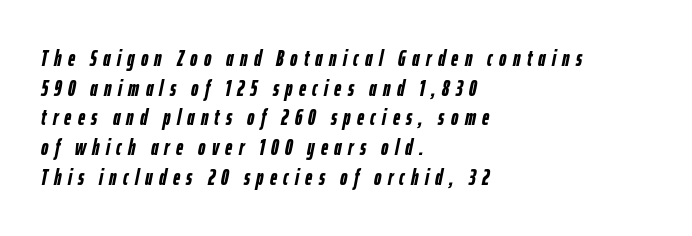
Look at the stroke-to-counter ratio: heavy, a bold. Slant detected: the letters are inclined. One-word summary of the alignment: left. Honestly, the letter spacing is so wide it's the main thing you notice. The leading is moderate, giving the passage an even texture. Nobody drew a line under any word here.
